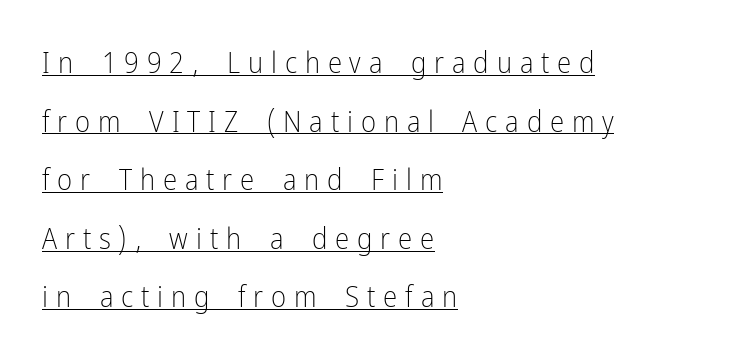
The image shows 29 px light, condensed sans-serif type, upright; set left-aligned, loose line spacing (2.02x), unusually wide letter spacing (+0.27 em), underlined; low stroke contrast and a medium x-height.
